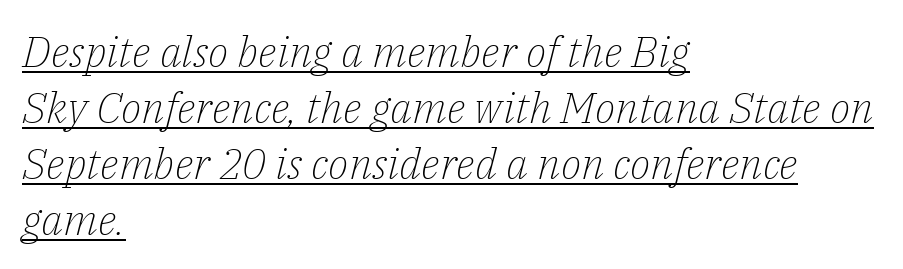
Q: Is the text bold? A: No.
Q: Is the text italic (slanted)? A: Yes, it leans right by about 14 degrees.
Q: Is the typeface a serif or a sans-serif typeface? A: Serif.
Q: Is the text underlined? A: Yes.
Q: How is the paragraph aligned? A: Left-aligned.
Q: Is the spacing between letters normal or unusually wide? A: Normal.
Q: Is the spacing between lines tight, normal or loose? A: Normal.
Q: Width (condensed, normal, or wide)? A: Normal.
Q: Stroke contrast? A: Low.
Q: x-height? A: Medium.
Q: Monospaced? A: No.
